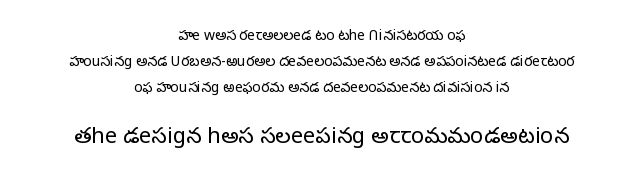
{"italic": "no", "bold": "no", "underline": "no", "align": "center", "line_spacing_ratio": 1.84, "letter_spacing": "normal", "letter_spacing_em": 0.0, "larger_block": "second", "size_ratio": 1.57, "glyph_px": 22}
